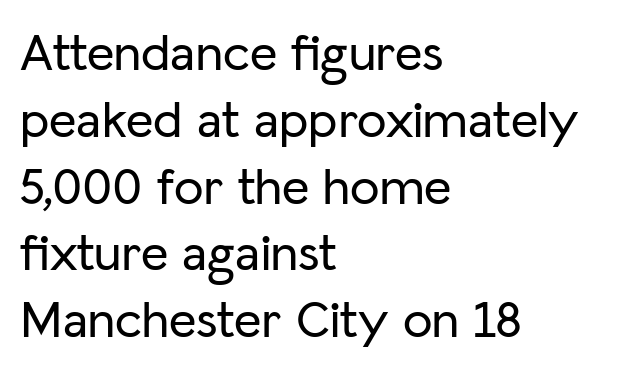
The image shows 53 px sans-serif type, upright; set left-aligned, normal line spacing (1.26x), normal letter spacing, not underlined; low stroke contrast and a medium x-height.
